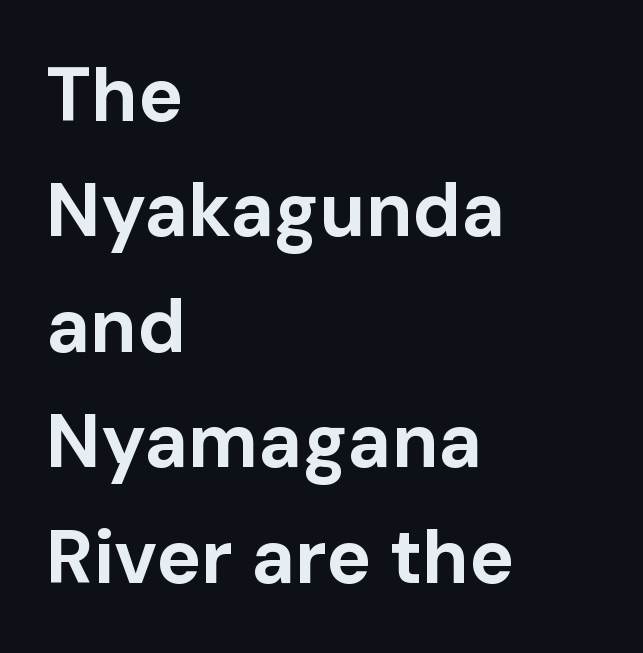
{"serif": "no", "italic": "no", "bold": "yes", "weight": "bold", "width": "normal", "stroke_contrast": "low", "x_height": "medium", "monospaced": "no", "underline": "no", "align": "left", "line_spacing": "normal", "line_spacing_ratio": 1.54, "letter_spacing": "normal", "letter_spacing_em": 0.0, "glyph_px": 75}
